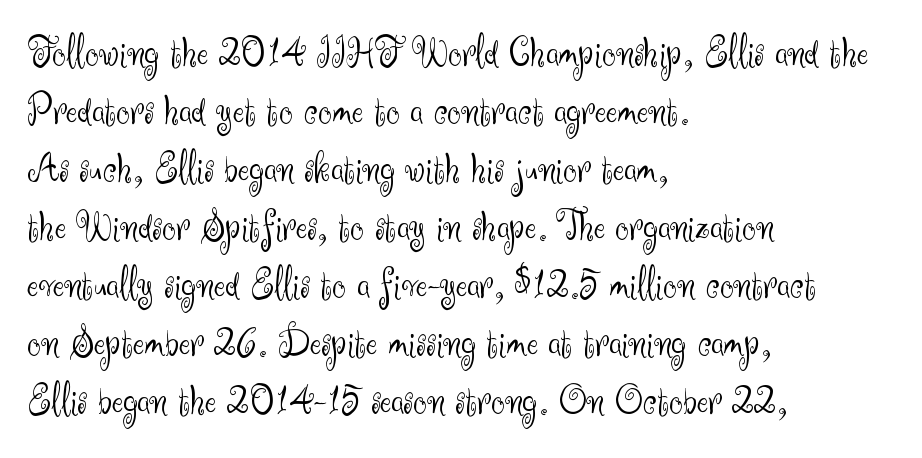
Q: Is the text bold? A: No.
Q: Is the text italic (slanted)? A: No, it is upright.
Q: Is the typeface a serif or a sans-serif typeface? A: Sans-serif.
Q: Is the text underlined? A: No.
Q: How is the paragraph aligned? A: Left-aligned.
Q: Is the spacing between letters normal or unusually wide? A: Normal.
Q: Is the spacing between lines tight, normal or loose? A: Normal.
Q: Width (condensed, normal, or wide)? A: Normal.
Q: Stroke contrast? A: Medium.
Q: x-height? A: Small.
Q: Monospaced? A: No.
